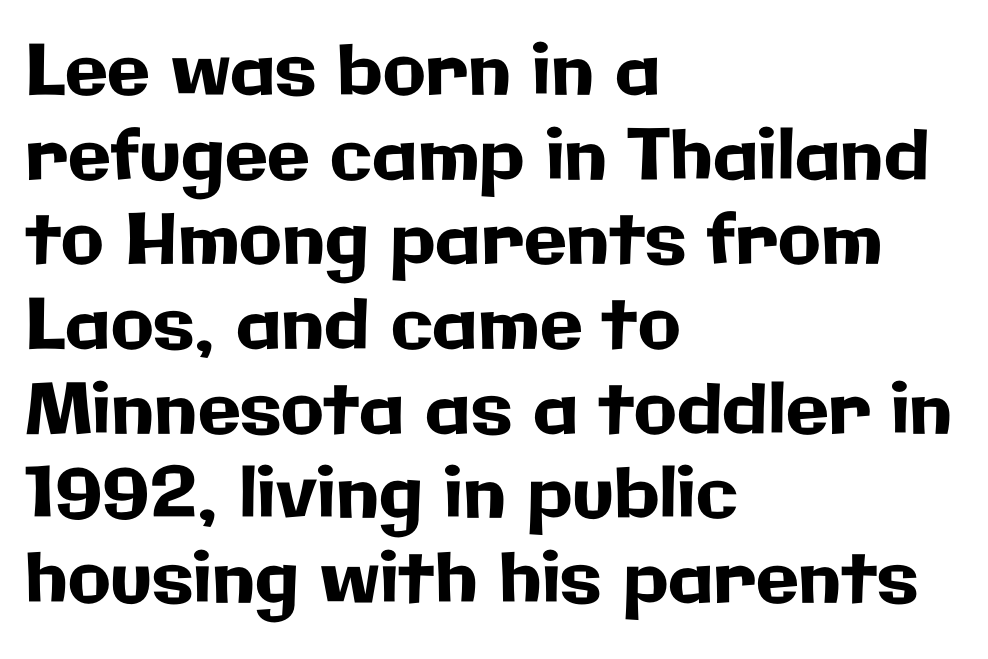
Line starts are locked; line ends wander. Upright lettering throughout. Underlining? Definitely not there. Character widths vary here, with narrow letters taking less room than wide ones. Compared with typical body copy, the letter spacing here is the same. Typographically, this falls in the sans-serif category.
